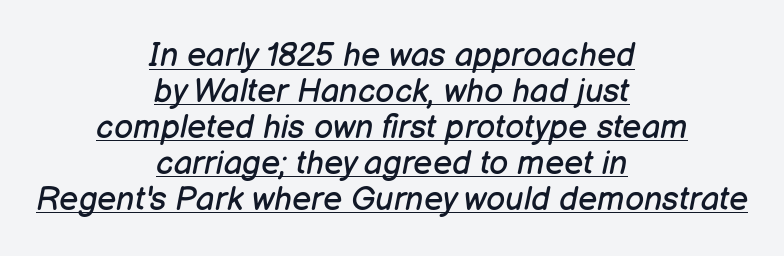
The image shows 33 px regular-weight type, italic (leaning right); set centered, tight line spacing (1.09x), normal letter spacing, underlined; low stroke contrast and a medium x-height.
